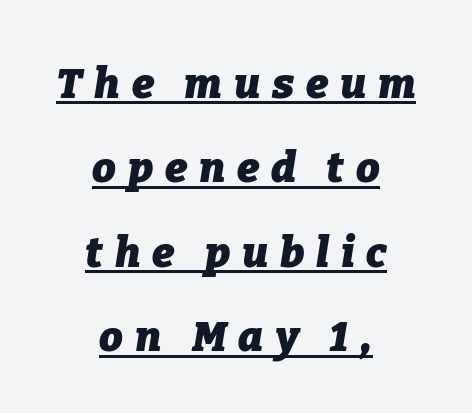
Teacher's note: observe the equal gaps on both sides — that is centered alignment. You could only call the tracking loose — the letters float apart. This sample carries an underscore along the baseline area. It's the slanting kind of type.
